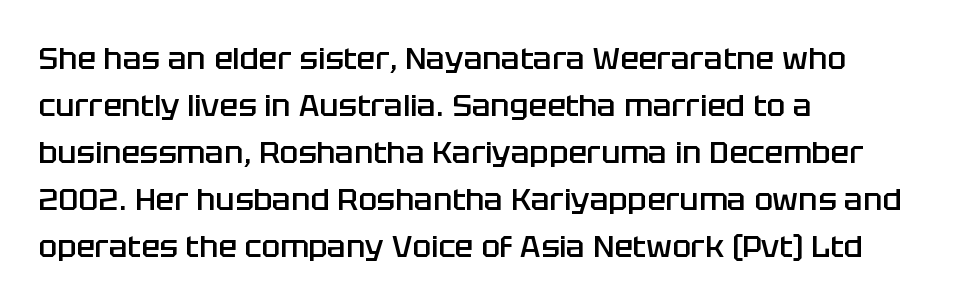
Inter-character spacing is left at the font's built-in metrics. Reading down the block, your eye returns to a fixed left position each line. You could not count columns in this text — the font is proportionally spaced. Normally led — the rows are evenly, conventionally spaced. To sum up the face: it is a sans, with no serifs. The letters stand upright; this is a roman face.
